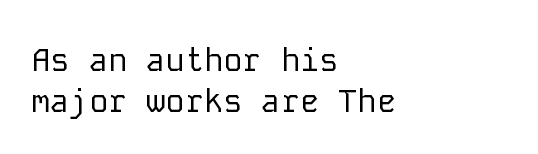
Q: Is the text bold? A: No.
Q: Is the text italic (slanted)? A: No, it is upright.
Q: Is the typeface a serif or a sans-serif typeface? A: Sans-serif.
Q: Is the text underlined? A: No.
Q: How is the paragraph aligned? A: Left-aligned.
Q: Is the spacing between letters normal or unusually wide? A: Normal.
Q: Is the spacing between lines tight, normal or loose? A: Normal.
Q: Width (condensed, normal, or wide)? A: Normal.
Q: Stroke contrast? A: Low.
Q: x-height? A: Medium.
Q: Monospaced? A: Yes.
